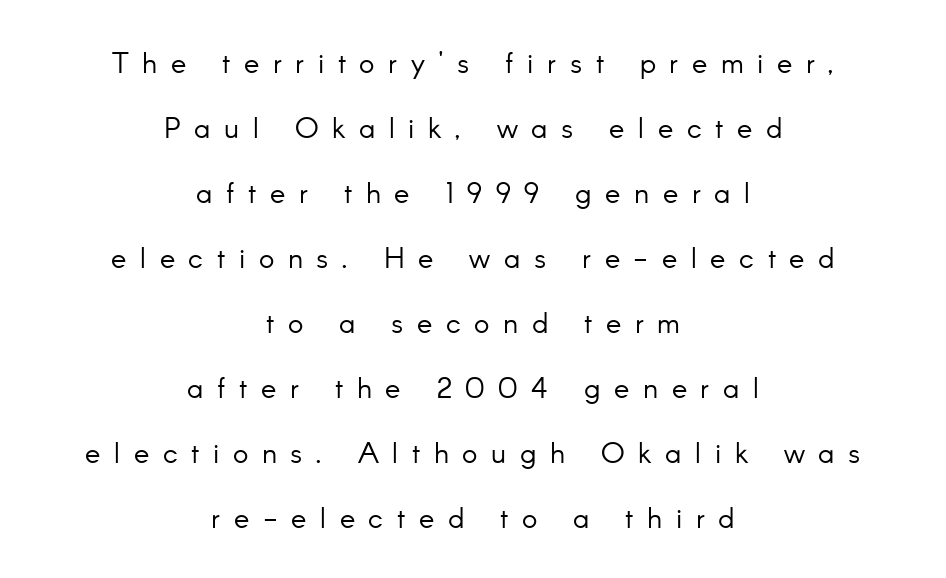
{"serif": "no", "italic": "no", "bold": "no", "weight": "light", "width": "normal", "stroke_contrast": "low", "x_height": "small", "monospaced": "no", "underline": "no", "align": "center", "line_spacing": "loose", "line_spacing_ratio": 2.24, "letter_spacing": "wide", "letter_spacing_em": 0.47, "glyph_px": 29}
